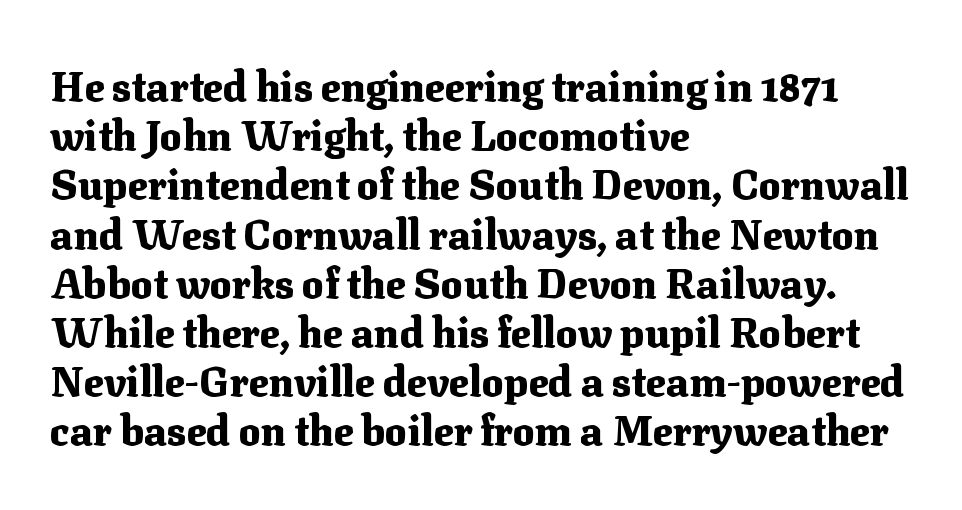
{"serif": "yes", "italic": "no", "bold": "yes", "weight": "heavy", "width": "normal", "stroke_contrast": "medium", "x_height": "medium", "monospaced": "no", "underline": "no", "align": "left", "line_spacing_ratio": 1.2, "letter_spacing": "normal", "letter_spacing_em": 0.0, "glyph_px": 41}
